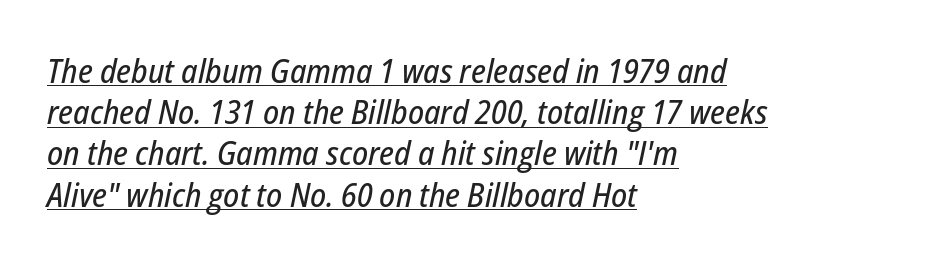
The image shows 33 px condensed type, italic (leaning right); set left-aligned, normal line spacing (1.25x), normal letter spacing, underlined; low stroke contrast and a medium x-height.
